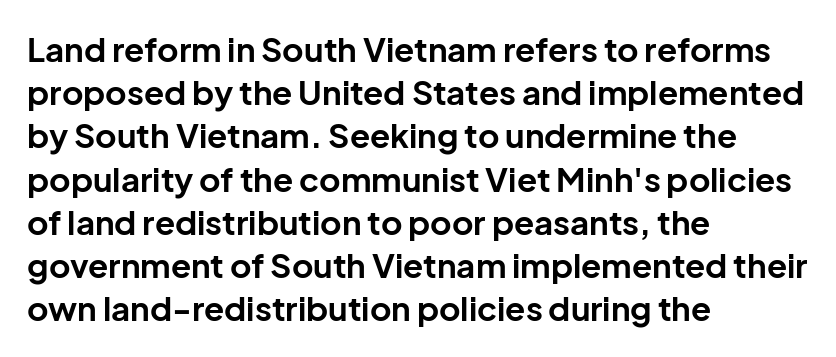
{"serif": "no", "italic": "no", "bold": "yes", "weight": "bold", "width": "normal", "stroke_contrast": "low", "x_height": "medium", "monospaced": "no", "underline": "no", "align": "left", "line_spacing": "normal", "line_spacing_ratio": 1.31, "letter_spacing": "normal", "letter_spacing_em": 0.0, "glyph_px": 33}
